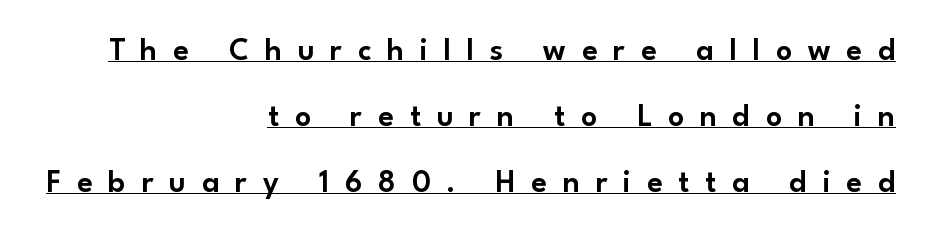
{"serif": "no", "italic": "no", "width": "normal", "stroke_contrast": "low", "x_height": "small", "monospaced": "no", "underline": "yes", "align": "right", "line_spacing": "loose", "line_spacing_ratio": 2.06, "letter_spacing": "wide", "letter_spacing_em": 0.49, "glyph_px": 32}
